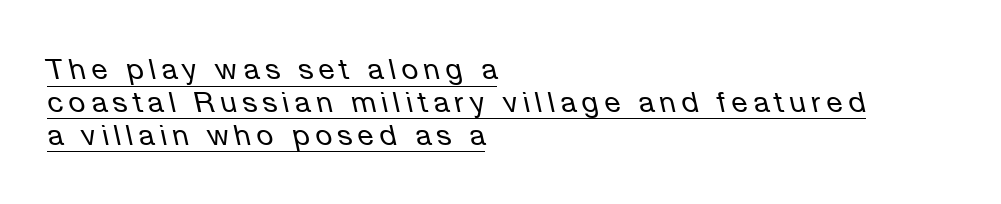
{"italic": "yes", "lean": "left", "slant_degrees": 12, "bold": "no", "weight": "regular", "width": "normal", "stroke_contrast": "low", "x_height": "medium", "monospaced": "no", "underline": "yes", "align": "left", "line_spacing": "tight", "line_spacing_ratio": 1.13, "letter_spacing": "wide", "letter_spacing_em": 0.2, "glyph_px": 29}
